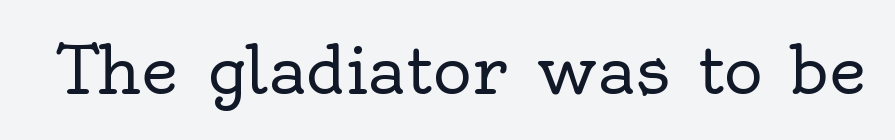
The image shows 66 px regular-weight serif type, upright; set normal letter spacing, not underlined; a small x-height.
